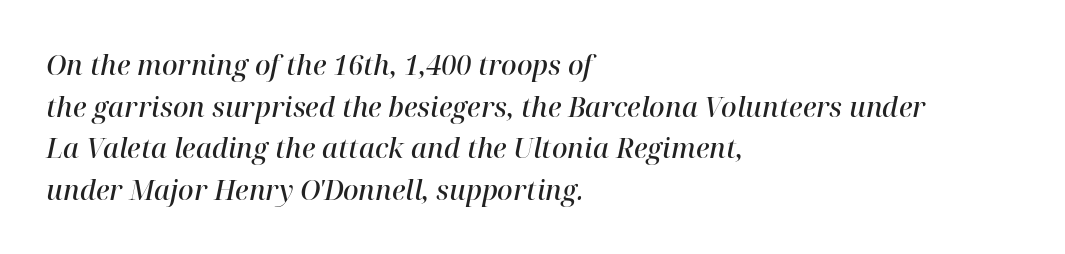
The image shows 27 px text type, italic (leaning right); set left-aligned, normal line spacing (1.54x), normal letter spacing, not underlined.
